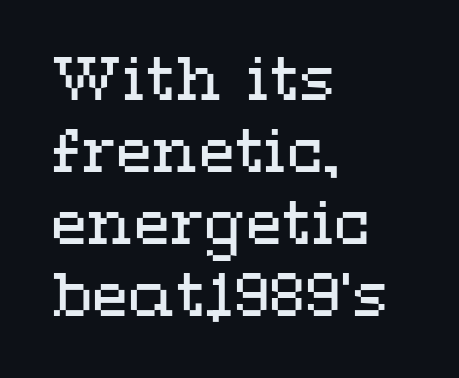
Q: Is the text bold? A: No.
Q: Is the text italic (slanted)? A: No, it is upright.
Q: Is the text underlined? A: No.
Q: How is the paragraph aligned? A: Left-aligned.
Q: Is the spacing between letters normal or unusually wide? A: Normal.
Q: Width (condensed, normal, or wide)? A: Wide.
Q: Stroke contrast? A: Medium.
Q: x-height? A: Medium.
Q: Monospaced? A: No.
